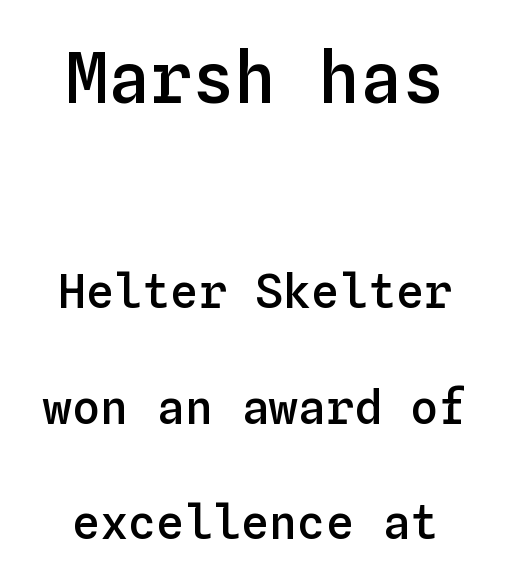
Q: Is the text bold? A: Semi-bold.
Q: Is the text italic (slanted)? A: No, it is upright.
Q: Is the text underlined? A: No.
Q: Is the spacing between letters normal or unusually wide? A: Normal.
Q: Is the spacing between lines tight, normal or loose? A: Loose.
Q: Which block of text is set in a larger size, the first (top) or the second (bottom)? A: The first (top) one.
Q: Width (condensed, normal, or wide)? A: Normal.
Q: Stroke contrast? A: Low.
Q: x-height? A: Medium.
Q: Monospaced? A: Yes.
